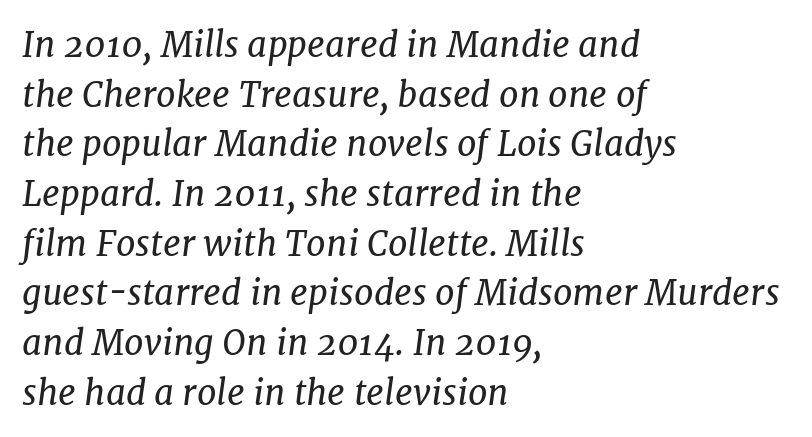
Does extra space separate the letters? No, they use regular spacing. These lines are rendered in a variable-pitch font. The typesetting does not lean heavy: it is not bold. The typography opts for an oblique posture over an upright one. What kind of face is this? One with serifs.
